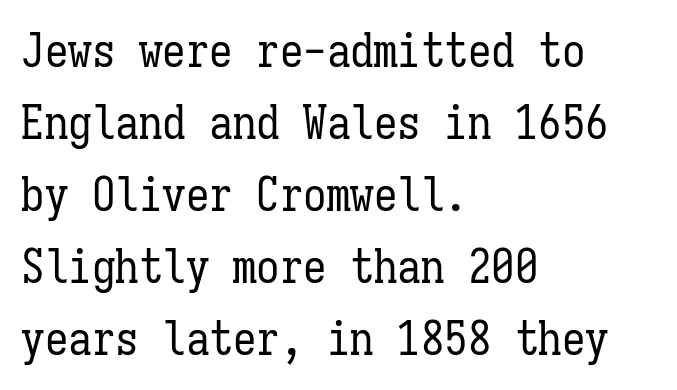
Q: Is the text bold? A: No.
Q: Is the text italic (slanted)? A: No, it is upright.
Q: Is the text underlined? A: No.
Q: How is the paragraph aligned? A: Left-aligned.
Q: Is the spacing between letters normal or unusually wide? A: Normal.
Q: Is the spacing between lines tight, normal or loose? A: Normal.
Q: Width (condensed, normal, or wide)? A: Condensed.
Q: Stroke contrast? A: Low.
Q: x-height? A: Medium.
Q: Monospaced? A: Yes.
